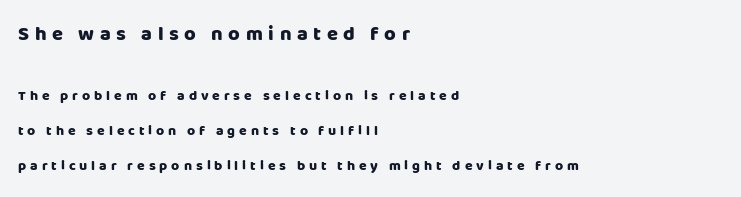
The image shows 20 px bold type, upright; set left-aligned, loose line spacing (2.49x), unusually wide letter spacing (+0.28 em), not underlined; the first (top) block is 1.43x larger.
